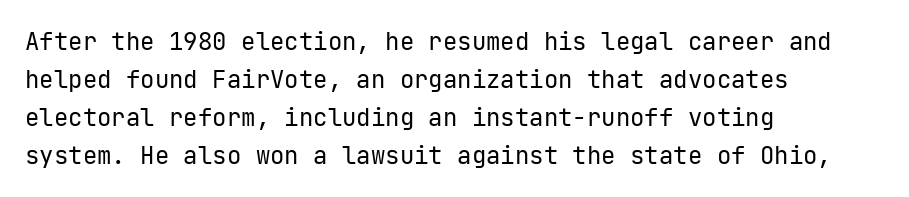
{"italic": "no", "bold": "no", "underline": "no", "align": "left", "line_spacing": "normal", "line_spacing_ratio": 1.58, "letter_spacing": "normal", "letter_spacing_em": 0.0, "glyph_px": 24}
